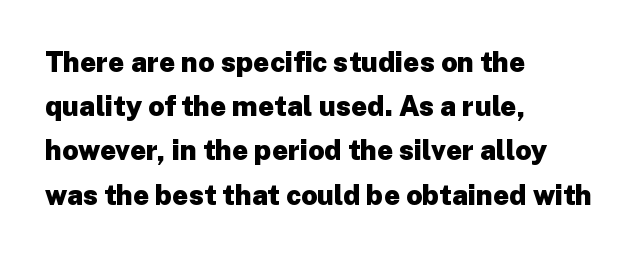
The image shows 28 px heavy sans-serif type, upright; set left-aligned, normal line spacing (1.58x), normal letter spacing, not underlined; low stroke contrast and a medium x-height.
